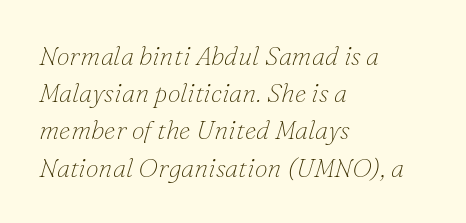
{"italic": "yes", "lean": "right", "slant_degrees": 16, "bold": "no", "underline": "no", "align": "left", "line_spacing": "normal", "line_spacing_ratio": 1.43, "letter_spacing": "normal", "letter_spacing_em": 0.0, "glyph_px": 26}
